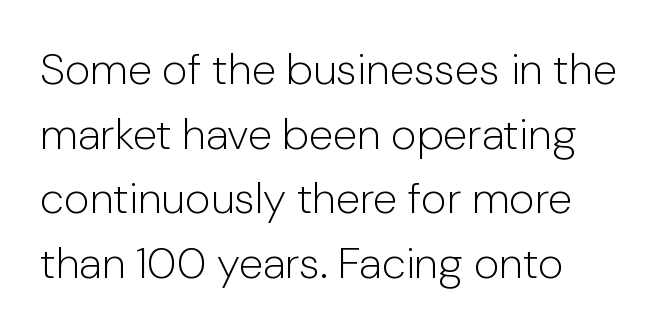
{"serif": "no", "italic": "no", "bold": "no", "weight": "light", "width": "normal", "stroke_contrast": "low", "x_height": "medium", "monospaced": "no", "underline": "no", "align": "left", "line_spacing": "normal", "line_spacing_ratio": 1.47, "letter_spacing": "normal", "letter_spacing_em": 0.0, "glyph_px": 44}
